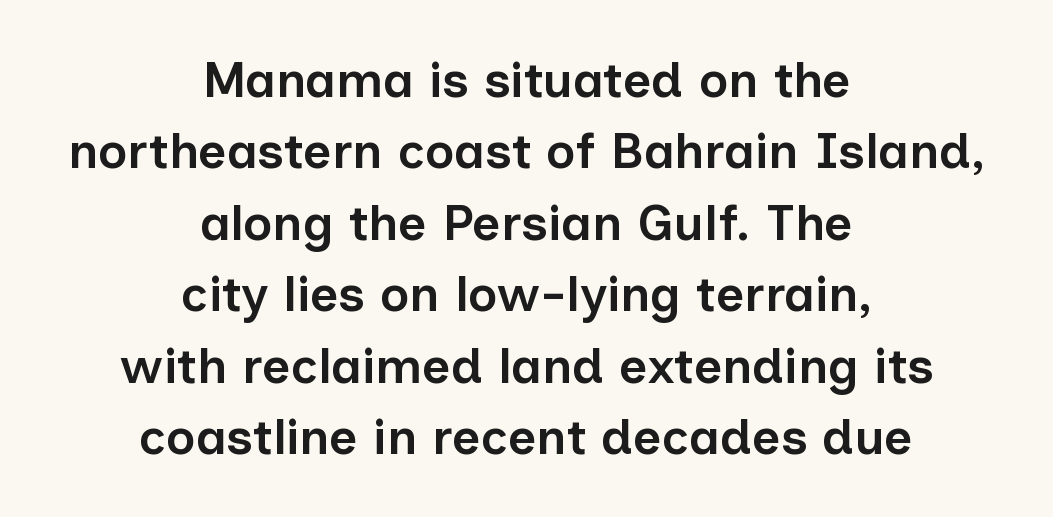
Interline gaps are of average width in this sample. There is no visible air inserted between adjacent glyphs. Character widths vary here, with narrow letters taking less room than wide ones. If you drew a line through each stem, it would be perfectly vertical. Unmarked baselines from the first word to the last.
